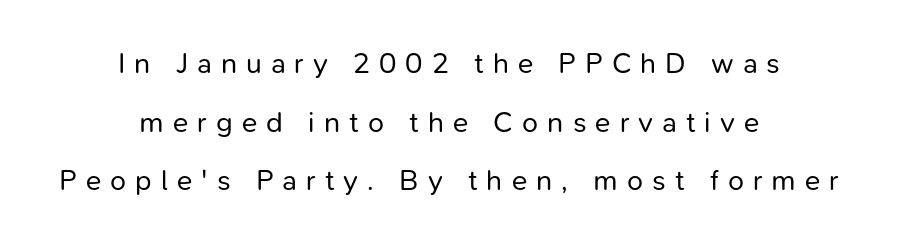
Q: Is the text bold? A: No.
Q: Is the text italic (slanted)? A: No, it is upright.
Q: Is the typeface a serif or a sans-serif typeface? A: Sans-serif.
Q: Is the text underlined? A: No.
Q: How is the paragraph aligned? A: Centered.
Q: Is the spacing between letters normal or unusually wide? A: Unusually wide.
Q: Is the spacing between lines tight, normal or loose? A: Loose.
Q: Width (condensed, normal, or wide)? A: Normal.
Q: Stroke contrast? A: Low.
Q: x-height? A: Medium.
Q: Monospaced? A: No.
